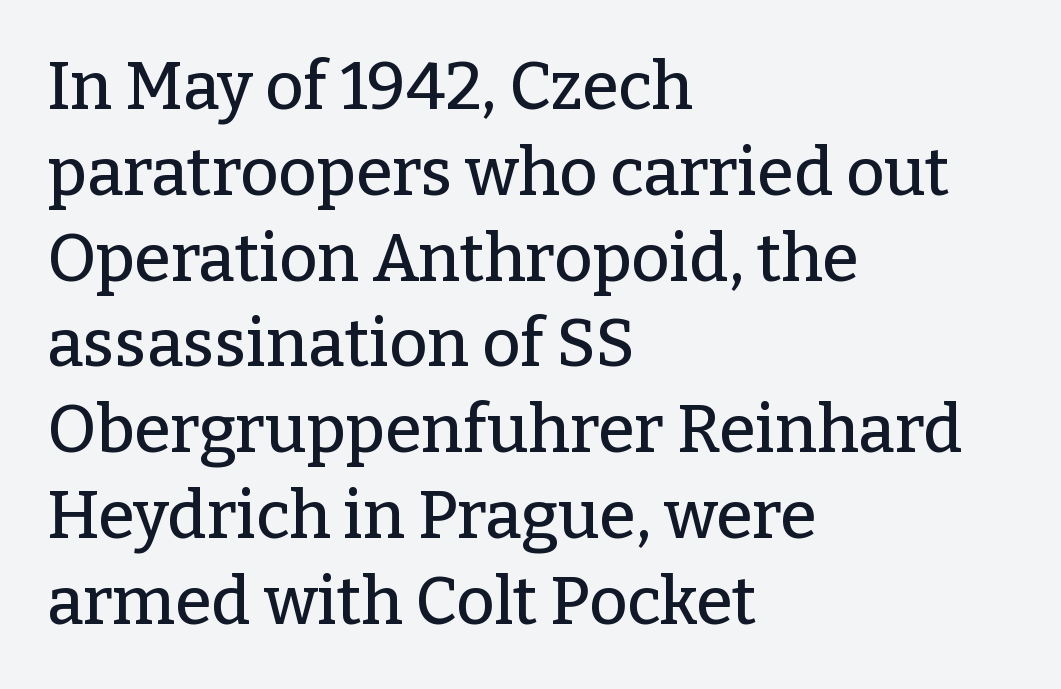
Q: Is the text italic (slanted)? A: No, it is upright.
Q: Is the typeface a serif or a sans-serif typeface? A: Serif.
Q: Is the text underlined? A: No.
Q: How is the paragraph aligned? A: Left-aligned.
Q: Is the spacing between letters normal or unusually wide? A: Normal.
Q: Is the spacing between lines tight, normal or loose? A: Normal.
Q: Width (condensed, normal, or wide)? A: Normal.
Q: Stroke contrast? A: Low.
Q: x-height? A: Medium.
Q: Monospaced? A: No.
